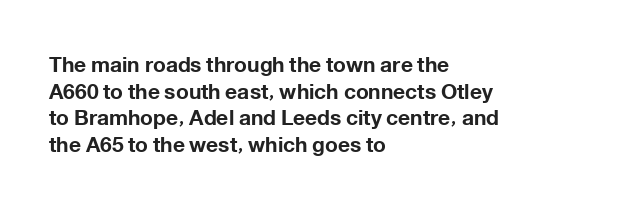
The image shows 21 px bold type, upright; set left-aligned, normal line spacing (1.27x), normal letter spacing, not underlined.
